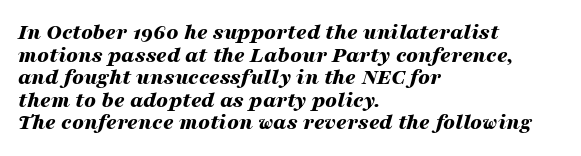
{"italic": "yes", "lean": "right", "slant_degrees": 16, "bold": "yes", "underline": "no", "align": "left", "line_spacing": "tight", "line_spacing_ratio": 0.98, "letter_spacing": "normal", "letter_spacing_em": 0.0, "glyph_px": 23}
